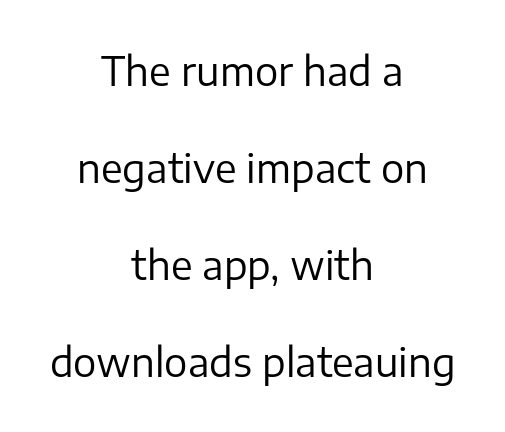
{"serif": "no", "italic": "no", "bold": "no", "weight": "regular", "width": "normal", "stroke_contrast": "low", "x_height": "medium", "monospaced": "no", "underline": "no", "align": "center", "line_spacing": "loose", "line_spacing_ratio": 2.49, "letter_spacing": "normal", "letter_spacing_em": 0.0, "glyph_px": 39}
